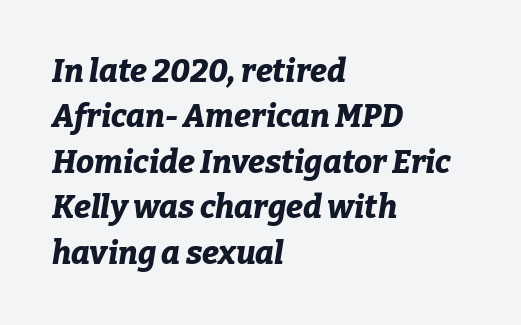
Set as a true bold cut, around the 700 mark. These lines stack with their left ends in a neat column. Plain, unruled lines of type. Characters follow at the spacing the type designer built in. Here the designer chose a conventional face with non-uniform glyph widths.
